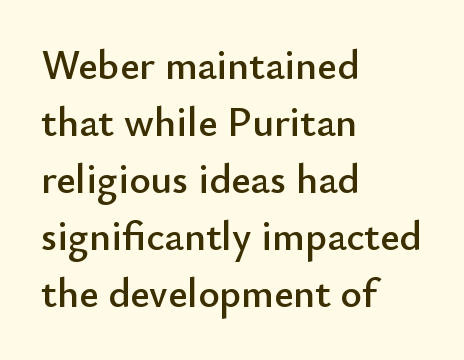
Q: Is the text italic (slanted)? A: No, it is upright.
Q: Is the typeface a serif or a sans-serif typeface? A: Sans-serif.
Q: Is the text underlined? A: No.
Q: How is the paragraph aligned? A: Left-aligned.
Q: Is the spacing between letters normal or unusually wide? A: Normal.
Q: Is the spacing between lines tight, normal or loose? A: Normal.
Q: Width (condensed, normal, or wide)? A: Normal.
Q: Stroke contrast? A: Low.
Q: x-height? A: Small.
Q: Monospaced? A: No.
